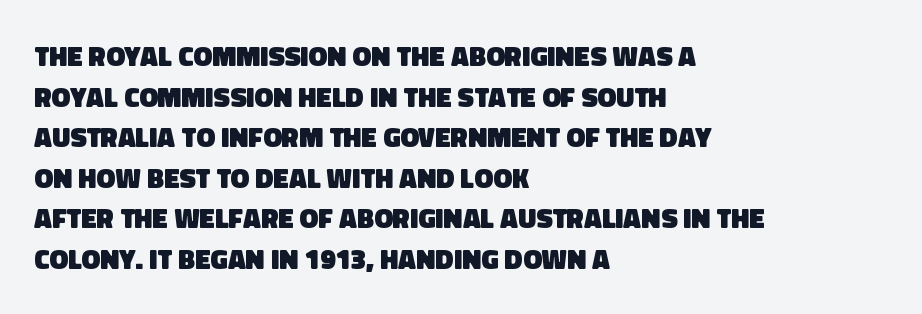
A normal amount of white space separates one row of letters from the next. These lines are rendered in a variable-pitch font. The font is running at its bold setting. The zone under the glyphs is completely vacant. Each word holds together tightly as a unit, with standard inter-letter gaps.
